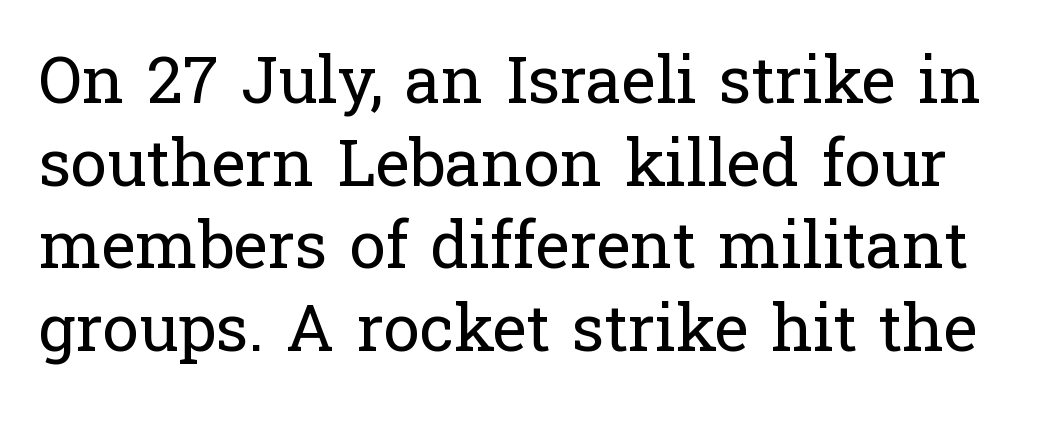
{"serif": "yes", "italic": "no", "bold": "no", "weight": "regular", "width": "normal", "stroke_contrast": "low", "x_height": "medium", "monospaced": "no", "underline": "no", "line_spacing": "normal", "line_spacing_ratio": 1.27, "letter_spacing": "normal", "letter_spacing_em": 0.0, "glyph_px": 65}
